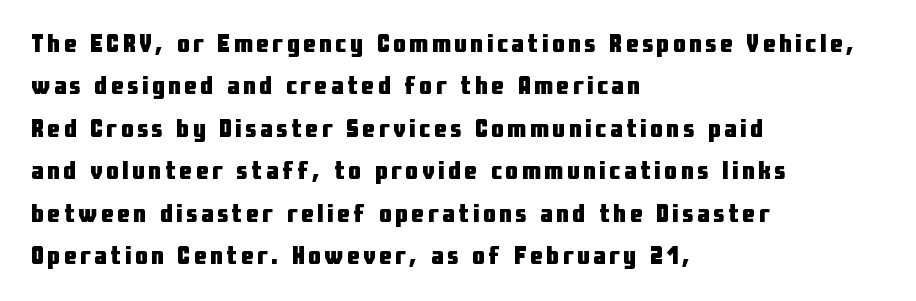
{"italic": "no", "bold": "yes", "underline": "no", "align": "left", "line_spacing": "normal", "line_spacing_ratio": 1.7, "glyph_px": 25}
